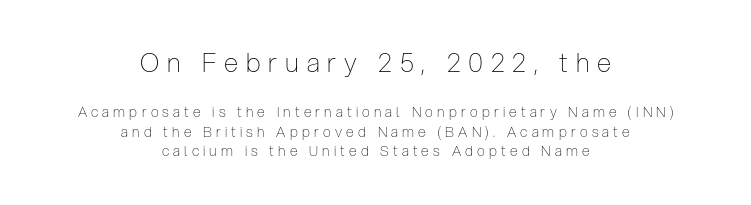
{"italic": "no", "bold": "no", "underline": "no", "align": "center", "line_spacing": "normal", "line_spacing_ratio": 1.42, "letter_spacing": "wide", "letter_spacing_em": 0.3, "larger_block": "first", "size_ratio": 1.86, "glyph_px": 26}
